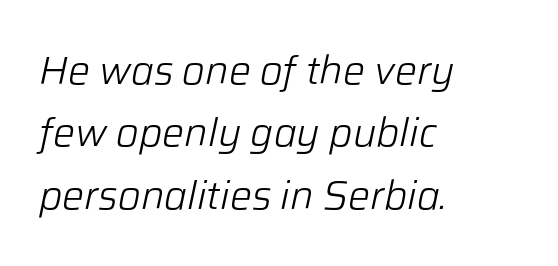
Q: Is the text bold? A: No.
Q: Is the text italic (slanted)? A: Yes, it leans right by about 12 degrees.
Q: Is the text underlined? A: No.
Q: How is the paragraph aligned? A: Left-aligned.
Q: Is the spacing between letters normal or unusually wide? A: Normal.
Q: Is the spacing between lines tight, normal or loose? A: Normal.
Q: Width (condensed, normal, or wide)? A: Normal.
Q: Stroke contrast? A: Low.
Q: x-height? A: Medium.
Q: Monospaced? A: No.
